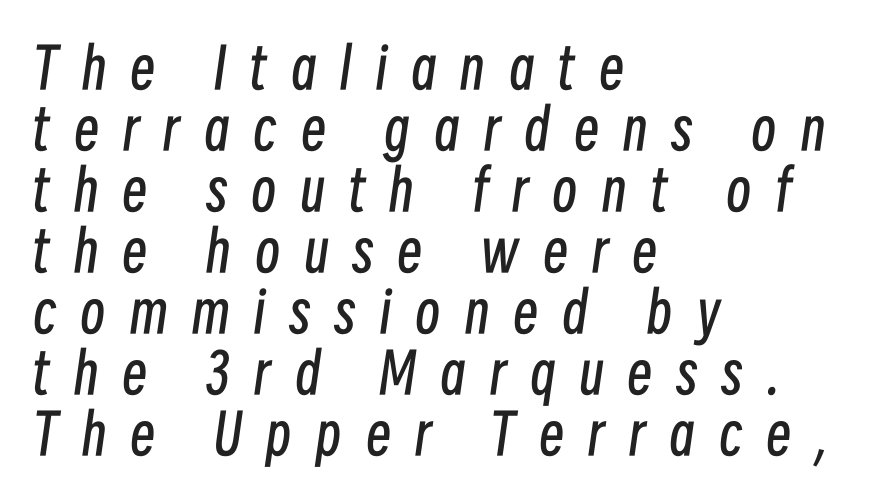
The designer dialed line spacing down below the default. Slanted lettering throughout. All the whitespace from short lines collects on the right. Is this a fixed-width face? No — the glyphs have proportional, varying widths. Between one letter and the next there's a generous, obvious gap. The font sits on the lighter half of the weight spectrum, regular included.
